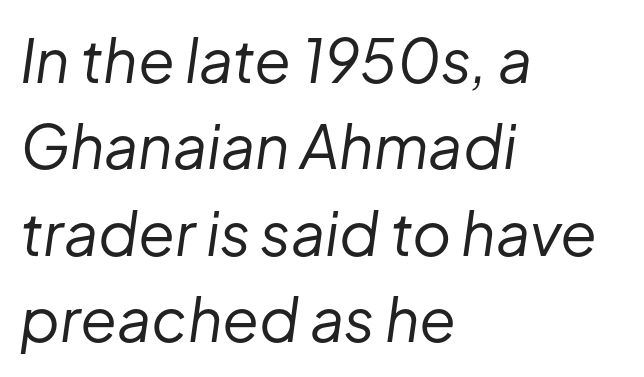
The lines in this sample share a left origin and differ only in where they stop. Note the varied advance widths — an 'i' is clearly narrower than an 'm'. Weight: not bold — regular or lighter. Unmarked baselines from the first word to the last. The rendering applies a slant to the glyphs. Regular leading.
